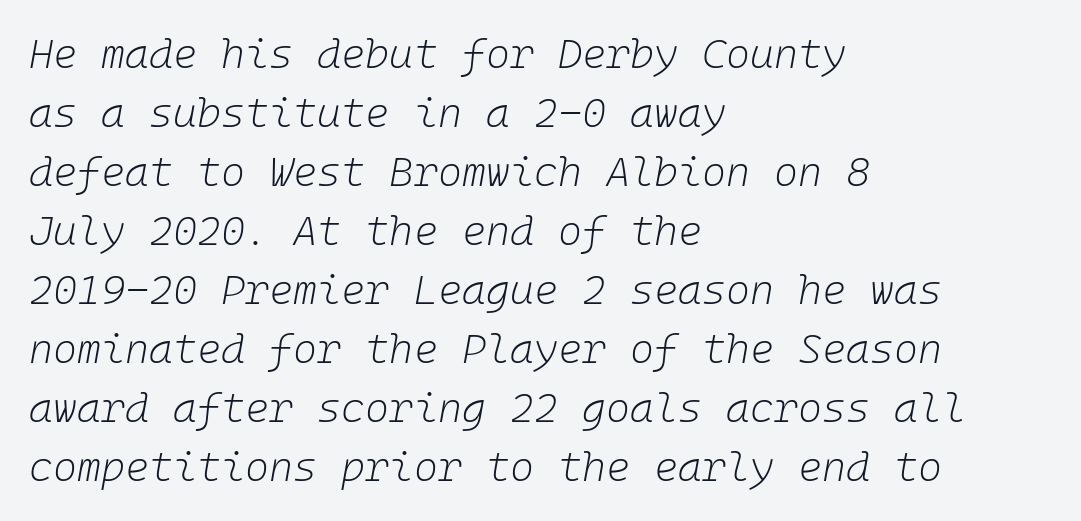
This rendering uses left alignment, leaving the right contour irregular. Ink coverage per letter is moderate at most. Vertically, the passage feels balanced, rows spaced as you'd expect. The passage shown has conventional tracking throughout. The baseline area is clear. Slant detected: the letters are inclined.
